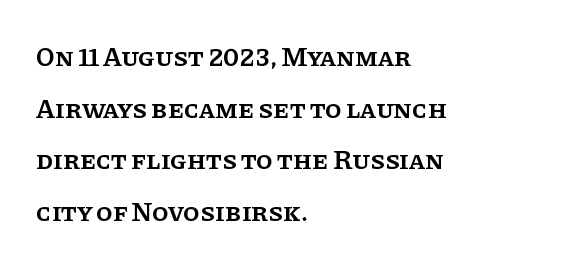
Q: Is the text bold? A: Semi-bold.
Q: Is the text italic (slanted)? A: No, it is upright.
Q: Is the text underlined? A: No.
Q: How is the paragraph aligned? A: Left-aligned.
Q: Is the spacing between letters normal or unusually wide? A: Normal.
Q: Is the spacing between lines tight, normal or loose? A: Loose.
